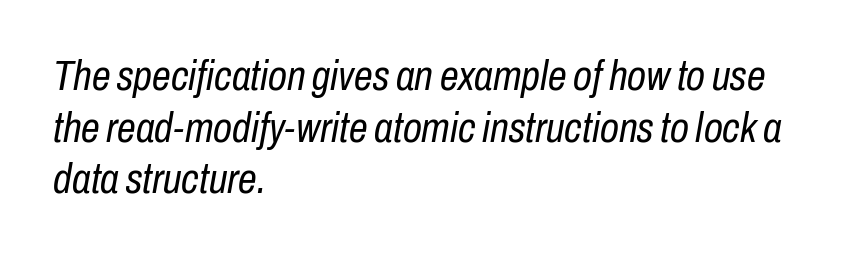
Q: Is the text bold? A: No.
Q: Is the text italic (slanted)? A: Yes, it leans right by about 10 degrees.
Q: Is the text underlined? A: No.
Q: How is the paragraph aligned? A: Left-aligned.
Q: Is the spacing between letters normal or unusually wide? A: Normal.
Q: Width (condensed, normal, or wide)? A: Condensed.
Q: Stroke contrast? A: Low.
Q: x-height? A: Medium.
Q: Monospaced? A: No.
